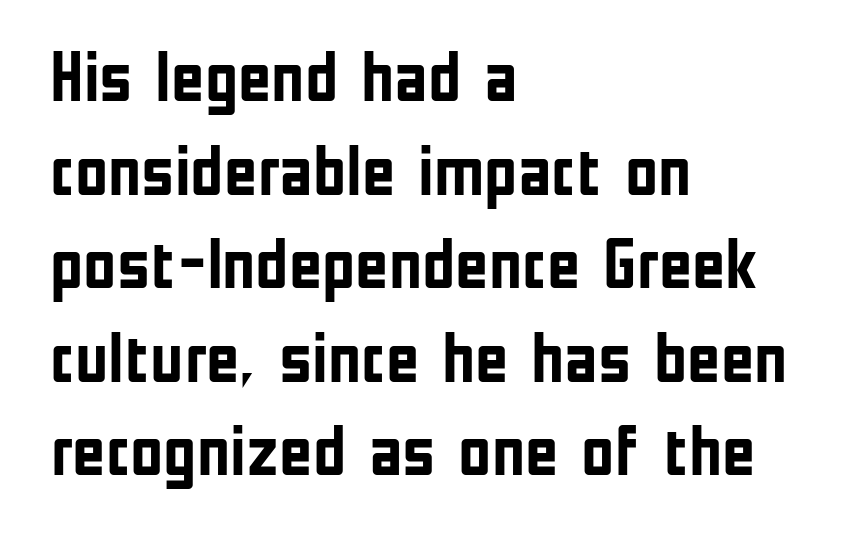
The image shows 72 px semibold, condensed sans-serif type, upright; set left-aligned, normal line spacing (1.3x), normal letter spacing, not underlined; low stroke contrast and a medium x-height.
